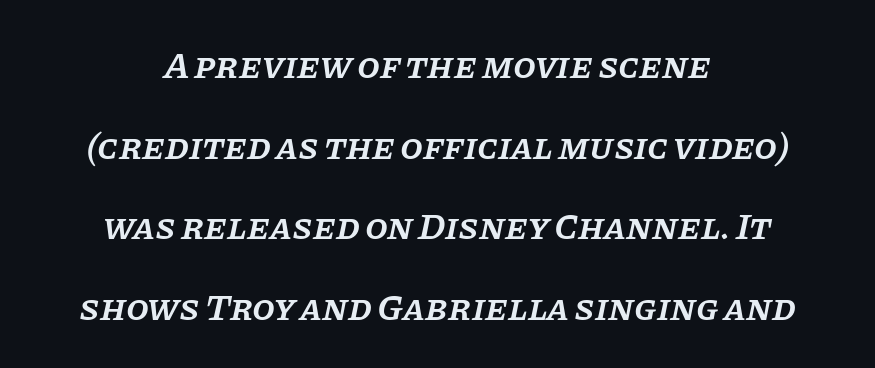
Q: Is the text bold? A: Semi-bold.
Q: Is the text italic (slanted)? A: Yes, it leans right by about 11 degrees.
Q: Is the typeface a serif or a sans-serif typeface? A: Serif.
Q: Is the text underlined? A: No.
Q: How is the paragraph aligned? A: Centered.
Q: Is the spacing between letters normal or unusually wide? A: Normal.
Q: Is the spacing between lines tight, normal or loose? A: Loose.
Q: Width (condensed, normal, or wide)? A: Normal.
Q: Stroke contrast? A: Low.
Q: x-height? A: Large.
Q: Monospaced? A: No.
